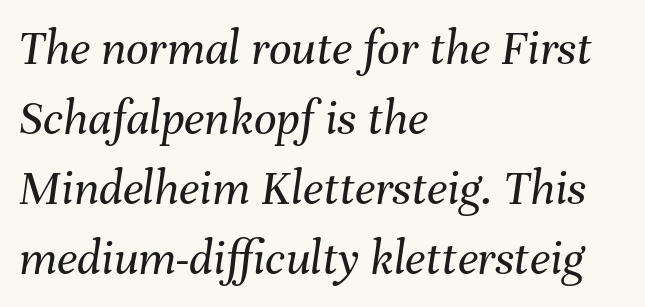
Q: Is the text bold? A: No.
Q: Is the text italic (slanted)? A: Yes, it leans right by about 8 degrees.
Q: Is the text underlined? A: No.
Q: How is the paragraph aligned? A: Left-aligned.
Q: Is the spacing between letters normal or unusually wide? A: Normal.
Q: Is the spacing between lines tight, normal or loose? A: Normal.
Q: Width (condensed, normal, or wide)? A: Normal.
Q: Stroke contrast? A: Medium.
Q: x-height? A: Medium.
Q: Monospaced? A: No.
